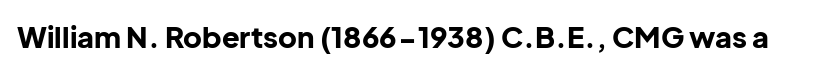
{"serif": "no", "italic": "no", "bold": "yes", "weight": "bold", "width": "normal", "stroke_contrast": "low", "x_height": "medium", "monospaced": "no", "underline": "no", "letter_spacing": "normal", "letter_spacing_em": 0.0, "glyph_px": 29}
